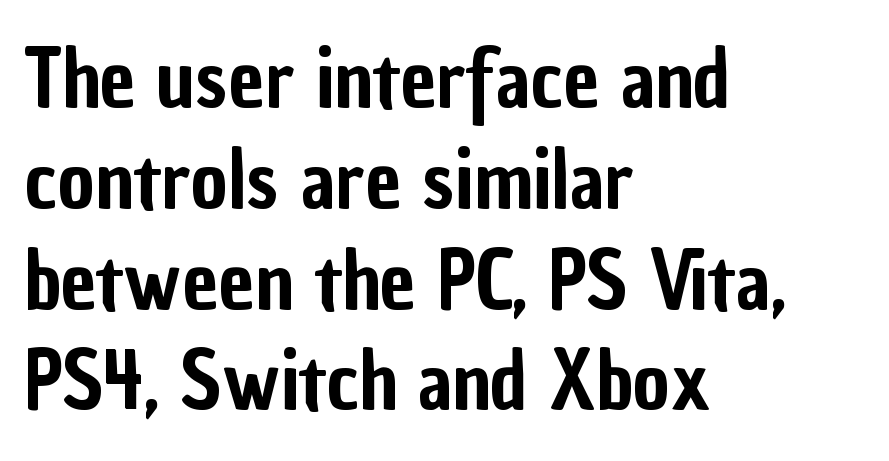
Q: Is the text italic (slanted)? A: No, it is upright.
Q: Is the typeface a serif or a sans-serif typeface? A: Sans-serif.
Q: Is the text underlined? A: No.
Q: How is the paragraph aligned? A: Left-aligned.
Q: Is the spacing between letters normal or unusually wide? A: Normal.
Q: Is the spacing between lines tight, normal or loose? A: Normal.
Q: Width (condensed, normal, or wide)? A: Condensed.
Q: Stroke contrast? A: Low.
Q: x-height? A: Medium.
Q: Monospaced? A: No.
